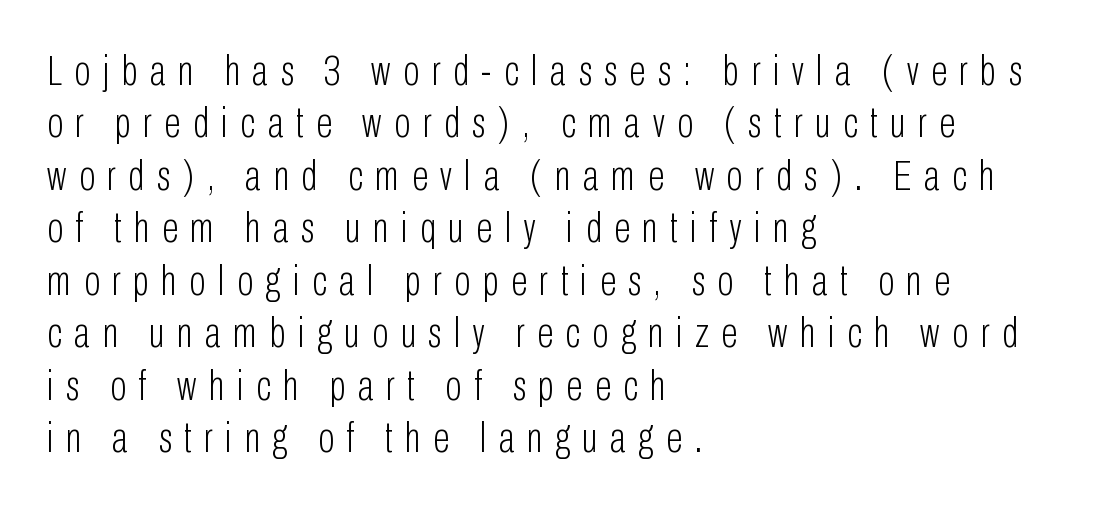
Display-style spreading of the glyphs; the letterfit is very open. The weight tops out at a normal text grade. Casual observation: everything's shoved over to the left. Words float on clear page, feet unadorned. In terms of posture, this sample is upright.
